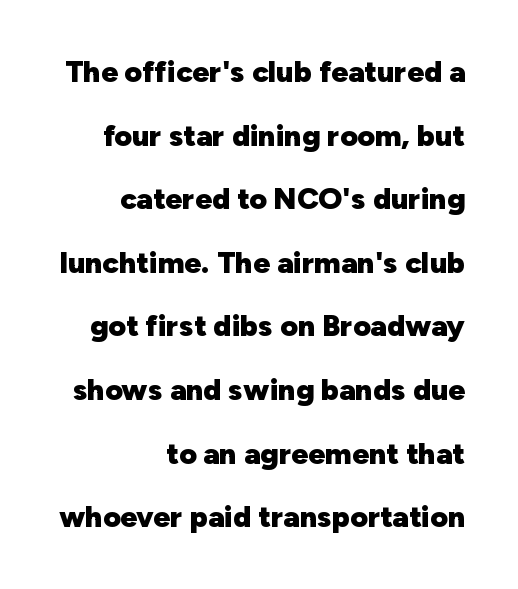
{"serif": "no", "italic": "no", "bold": "yes", "weight": "heavy", "width": "normal", "stroke_contrast": "low", "x_height": "medium", "monospaced": "no", "underline": "no", "align": "right", "line_spacing": "loose", "line_spacing_ratio": 2.12, "letter_spacing": "normal", "letter_spacing_em": 0.0, "glyph_px": 30}
